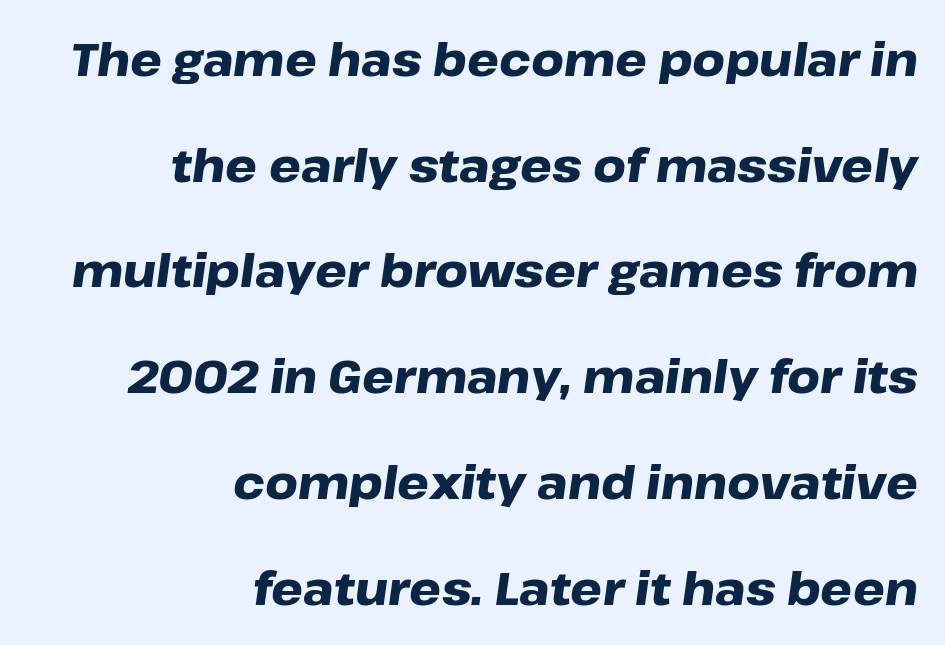
Q: Is the text bold? A: Yes.
Q: Is the text italic (slanted)? A: Yes, it leans right by about 8 degrees.
Q: Is the text underlined? A: No.
Q: How is the paragraph aligned? A: Right-aligned.
Q: Is the spacing between letters normal or unusually wide? A: Normal.
Q: Is the spacing between lines tight, normal or loose? A: Loose.
Q: Width (condensed, normal, or wide)? A: Wide.
Q: Stroke contrast? A: Low.
Q: x-height? A: Medium.
Q: Monospaced? A: No.
